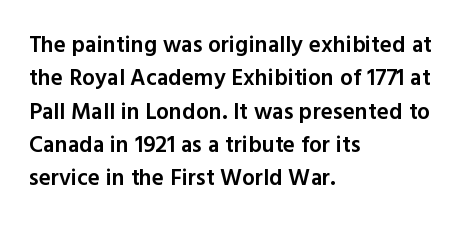
The image shows 23 px text type, upright; set left-aligned, normal line spacing (1.45x), normal letter spacing, not underlined.
